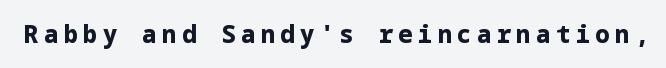
The tracking jumps out immediately: characters are airy and widely separated. Vertical strokes here are truly vertical. These lines carry a lot of weight — the face is fully bold. The area under the type is left untouched.
